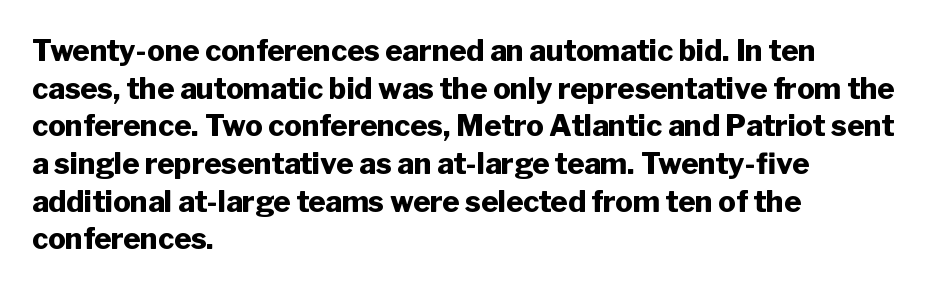
{"serif": "no", "italic": "no", "bold": "yes", "weight": "heavy", "width": "normal", "stroke_contrast": "low", "x_height": "medium", "monospaced": "no", "underline": "no", "align": "left", "line_spacing": "normal", "line_spacing_ratio": 1.3, "letter_spacing": "normal", "letter_spacing_em": 0.0, "glyph_px": 29}
